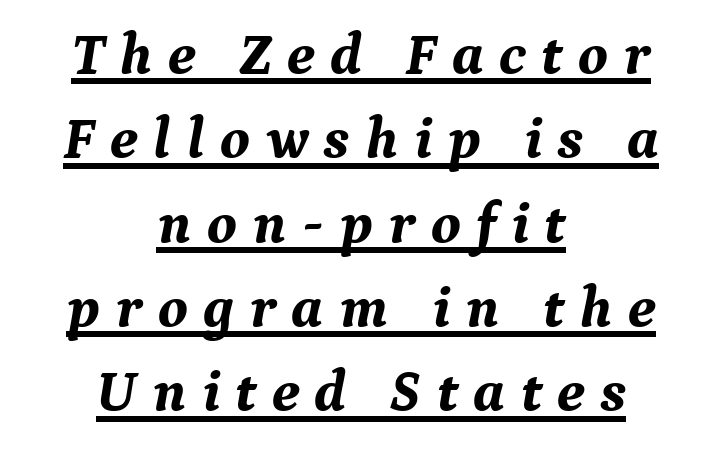
Q: Is the text bold? A: Yes.
Q: Is the text italic (slanted)? A: Yes, it leans right by about 9 degrees.
Q: Is the typeface a serif or a sans-serif typeface? A: Serif.
Q: Is the text underlined? A: Yes.
Q: How is the paragraph aligned? A: Centered.
Q: Is the spacing between letters normal or unusually wide? A: Unusually wide.
Q: Is the spacing between lines tight, normal or loose? A: Normal.
Q: Width (condensed, normal, or wide)? A: Normal.
Q: Stroke contrast? A: Medium.
Q: x-height? A: Medium.
Q: Monospaced? A: No.
